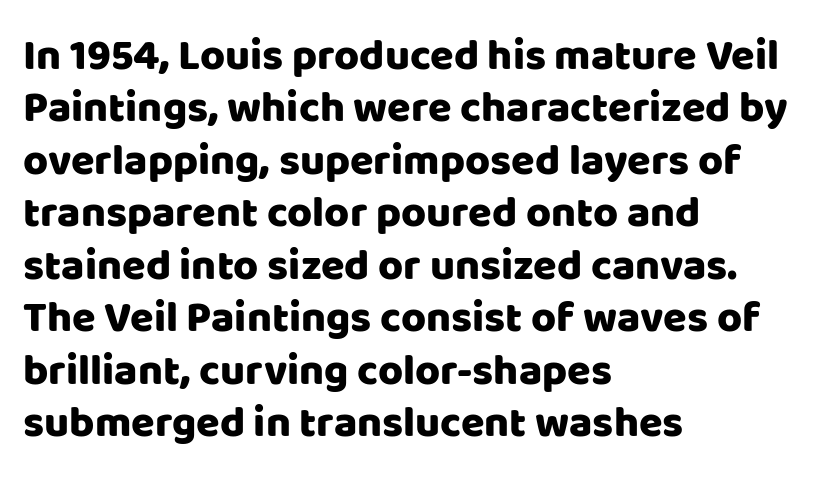
Q: Is the text italic (slanted)? A: No, it is upright.
Q: Is the typeface a serif or a sans-serif typeface? A: Sans-serif.
Q: Is the text underlined? A: No.
Q: How is the paragraph aligned? A: Left-aligned.
Q: Is the spacing between letters normal or unusually wide? A: Normal.
Q: Width (condensed, normal, or wide)? A: Normal.
Q: Stroke contrast? A: Low.
Q: x-height? A: Large.
Q: Monospaced? A: No.
